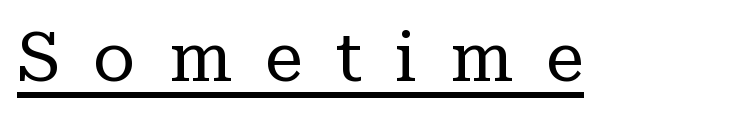
The image shows 69 px regular-weight serif type, upright; set unusually wide letter spacing (+0.48 em), underlined; low stroke contrast and a medium x-height.
